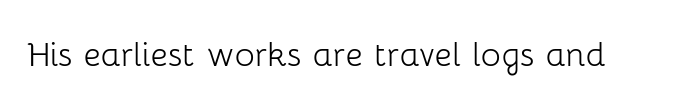
The image shows 42 px light sans-serif type, upright; set normal letter spacing, not underlined; low stroke contrast and a medium x-height.
